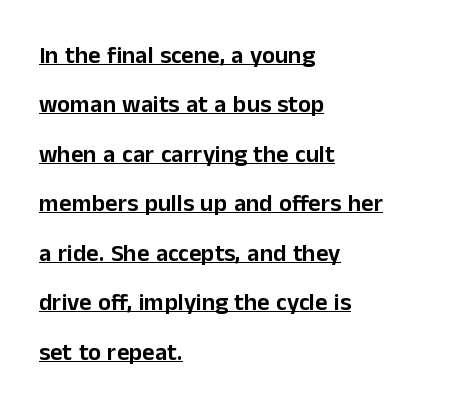
{"italic": "no", "underline": "yes", "align": "left", "line_spacing": "loose", "line_spacing_ratio": 2.06, "letter_spacing": "normal", "letter_spacing_em": 0.0, "glyph_px": 24}
